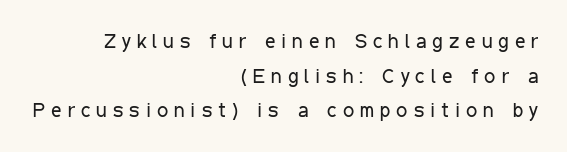
Layout note: lines flush right. Someone cranked the tracking dial way up on this one. Rendered with straight, roman letterforms. Stems here are at most as thick as an everyday book face. Bare-footed words on every line.
